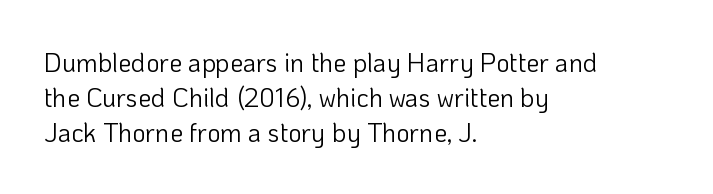
The image shows 26 px text type, upright; set left-aligned, normal line spacing (1.35x), normal letter spacing, not underlined.
